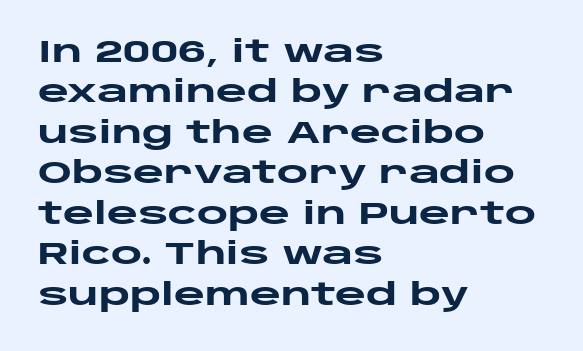
{"serif": "no", "italic": "no", "bold": "yes", "weight": "heavy", "width": "wide", "stroke_contrast": "low", "x_height": "large", "monospaced": "no", "underline": "no", "align": "left", "line_spacing": "normal", "line_spacing_ratio": 1.35, "letter_spacing": "normal", "letter_spacing_em": 0.0, "glyph_px": 30}
